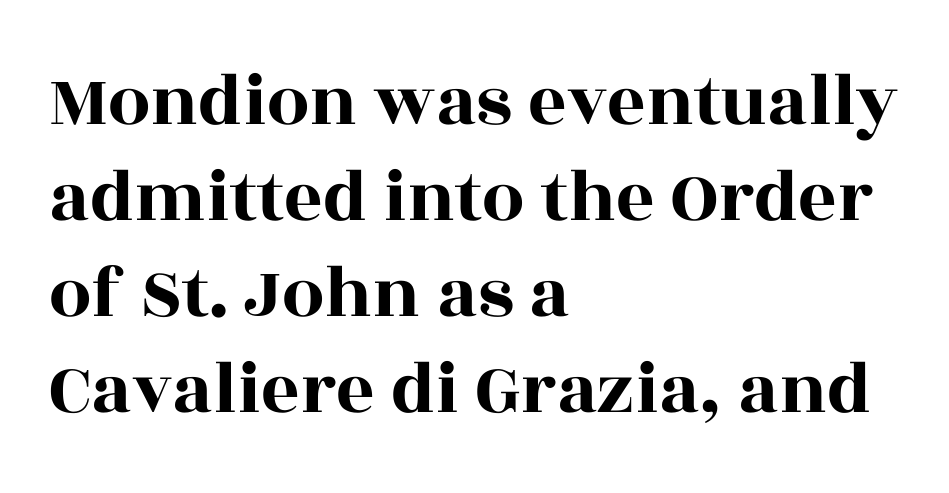
Honestly, the row spacing looks completely unremarkable. Classification — serif. You could not count columns in this text — the font is proportionally spaced. The lines are quadded left.
